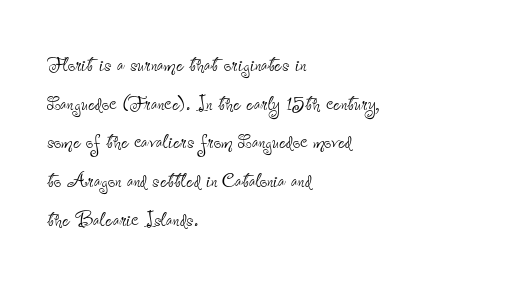
Q: Is the text bold? A: No.
Q: Is the text italic (slanted)? A: Yes.
Q: Is the text underlined? A: No.
Q: How is the paragraph aligned? A: Left-aligned.
Q: Is the spacing between letters normal or unusually wide? A: Normal.
Q: Is the spacing between lines tight, normal or loose? A: Normal.
